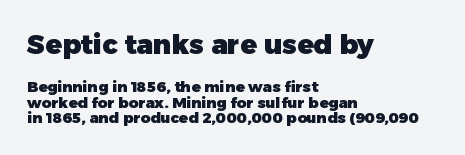
Type without underlining. Each line starts at the same left margin while the right side varies. The face used here appears at its bigger size in the upper chunk. This is roman type, the default non-slanted kind. Closely set lines give the paragraph a compact silhouette.
